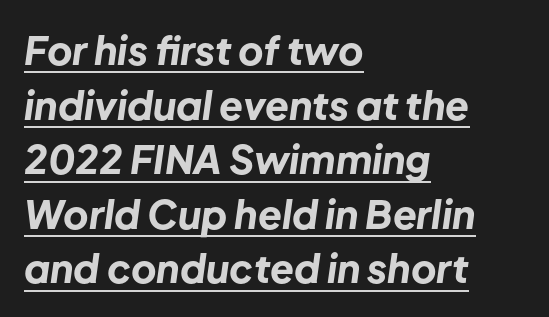
{"italic": "yes", "lean": "right", "slant_degrees": 8, "bold": "yes", "weight": "bold", "width": "normal", "stroke_contrast": "low", "x_height": "medium", "monospaced": "no", "underline": "yes", "align": "left", "line_spacing": "normal", "line_spacing_ratio": 1.4, "letter_spacing": "normal", "letter_spacing_em": 0.0, "glyph_px": 39}
